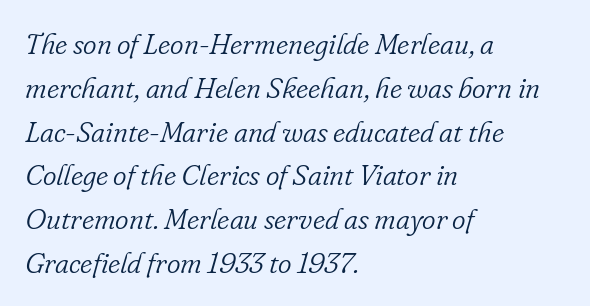
The image shows 29 px light serif type, italic (leaning right); set left-aligned, normal line spacing (1.51x), normal letter spacing, not underlined; low stroke contrast and a small x-height.
